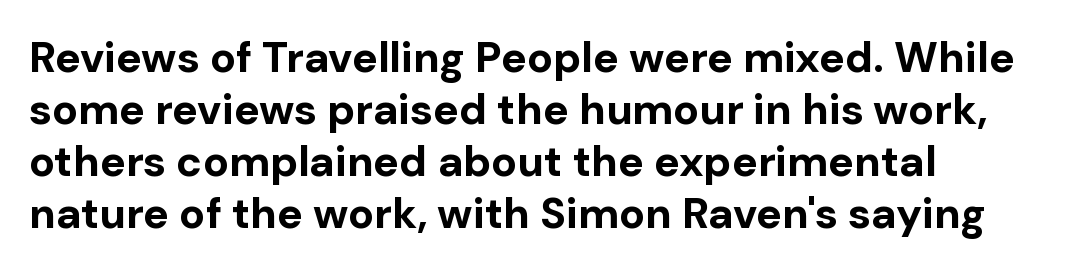
Q: Is the text bold? A: Yes.
Q: Is the text italic (slanted)? A: No, it is upright.
Q: Is the typeface a serif or a sans-serif typeface? A: Sans-serif.
Q: Is the text underlined? A: No.
Q: How is the paragraph aligned? A: Left-aligned.
Q: Is the spacing between letters normal or unusually wide? A: Normal.
Q: Width (condensed, normal, or wide)? A: Normal.
Q: Stroke contrast? A: Low.
Q: x-height? A: Medium.
Q: Monospaced? A: No.
